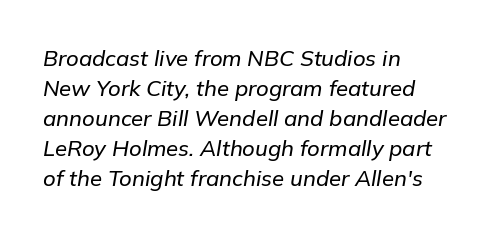
The lines sit at an ordinary, default distance from one another. The rag falls on the right side of this text block. Slanted lettering throughout. The strip under each line holds only bare page. Short note: letters normally spaced.
